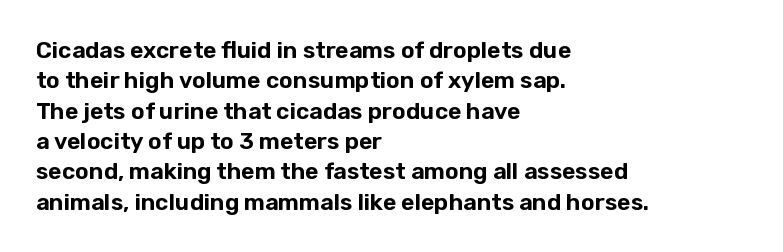
{"italic": "no", "underline": "no", "align": "left", "line_spacing": "normal", "line_spacing_ratio": 1.32, "letter_spacing": "normal", "letter_spacing_em": 0.0, "glyph_px": 23}
